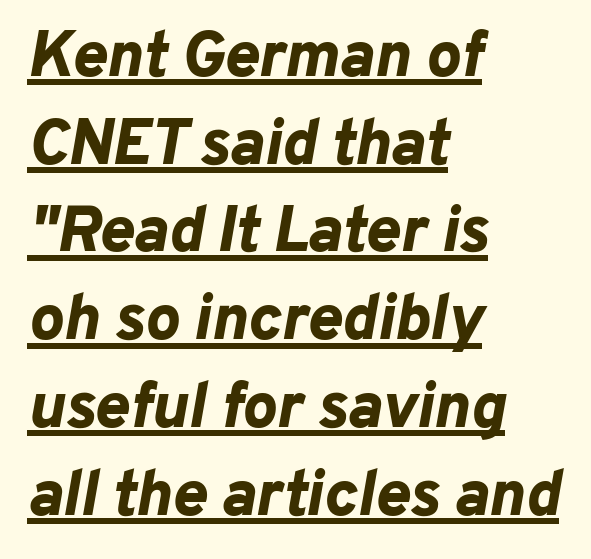
The ragged edge is on the right, which tells us the setting is flush left. Slanted lettering throughout. How are the letters spaced? Ordinarily, with no added tracking. Caption: lettering with a line underneath.
